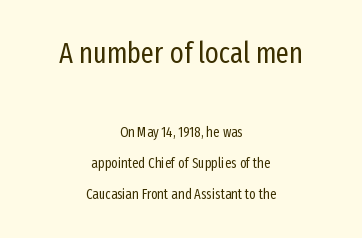
The image shows 29 px regular-weight, condensed sans-serif type, upright; set centered, loose line spacing (2.22x), normal letter spacing, not underlined; the first (top) block is 2.07x larger; low stroke contrast and a medium x-height.
